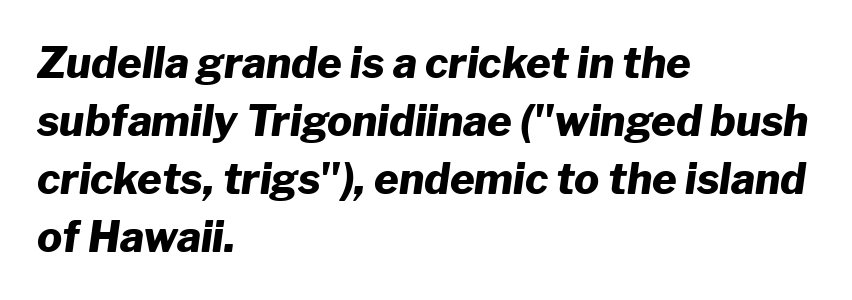
{"italic": "yes", "lean": "right", "slant_degrees": 8, "bold": "yes", "weight": "heavy", "width": "normal", "stroke_contrast": "low", "x_height": "medium", "monospaced": "no", "underline": "no", "align": "left", "line_spacing": "normal", "line_spacing_ratio": 1.38, "letter_spacing": "normal", "letter_spacing_em": 0.0, "glyph_px": 42}
